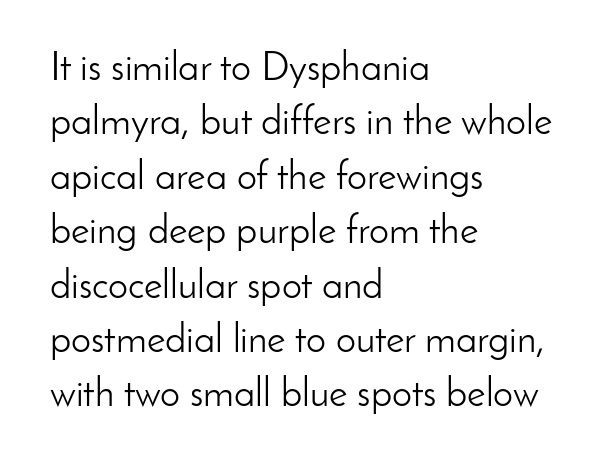
Q: Is the text bold? A: No.
Q: Is the text italic (slanted)? A: No, it is upright.
Q: Is the typeface a serif or a sans-serif typeface? A: Sans-serif.
Q: Is the text underlined? A: No.
Q: How is the paragraph aligned? A: Left-aligned.
Q: Is the spacing between letters normal or unusually wide? A: Normal.
Q: Is the spacing between lines tight, normal or loose? A: Normal.
Q: Width (condensed, normal, or wide)? A: Normal.
Q: Stroke contrast? A: Low.
Q: x-height? A: Small.
Q: Monospaced? A: No.
